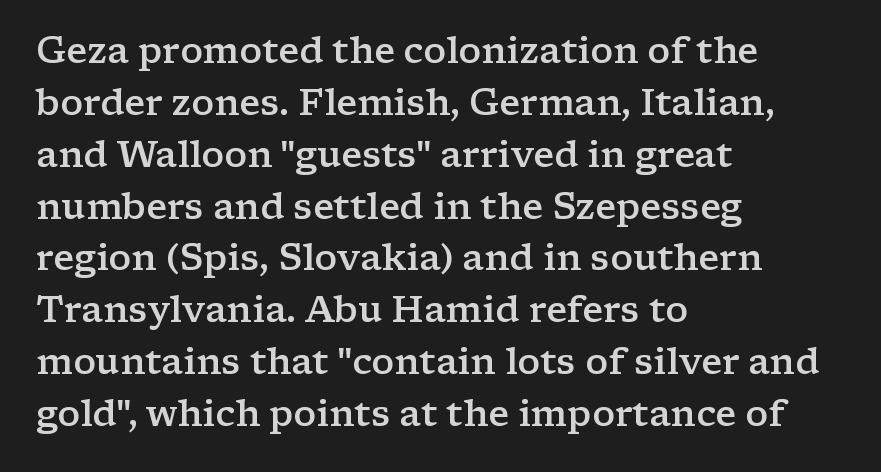
{"serif": "yes", "italic": "no", "bold": "semi", "weight": "semibold", "width": "wide", "stroke_contrast": "low", "x_height": "medium", "monospaced": "no", "underline": "no", "align": "left", "line_spacing": "normal", "line_spacing_ratio": 1.44, "letter_spacing": "normal", "letter_spacing_em": 0.0, "glyph_px": 36}
